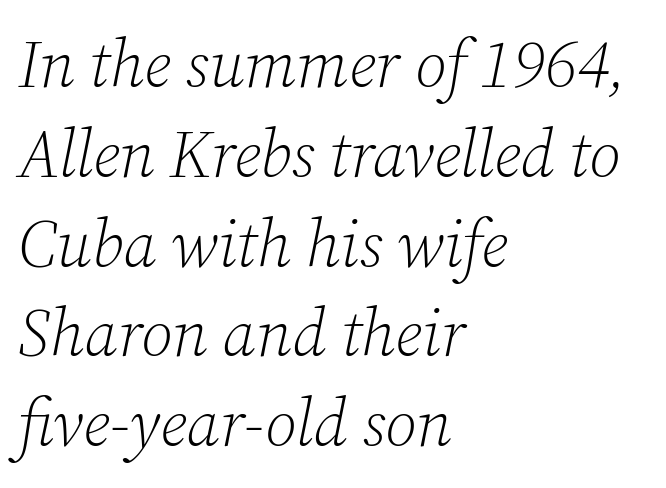
Caption: face not bold, strokes unweighted. Regarding leading, the lines here are spaced in the standard way. Looks like regular typesetting: each glyph gets only the width it needs. Quick note: underline off. The font family rendered here belongs to the serif group.
